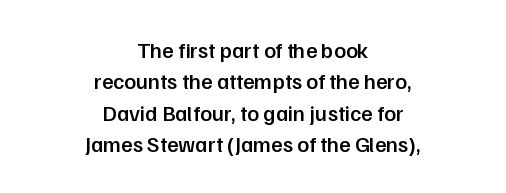
The image shows 22 px text type, upright; set centered, normal line spacing (1.43x), normal letter spacing, not underlined.
